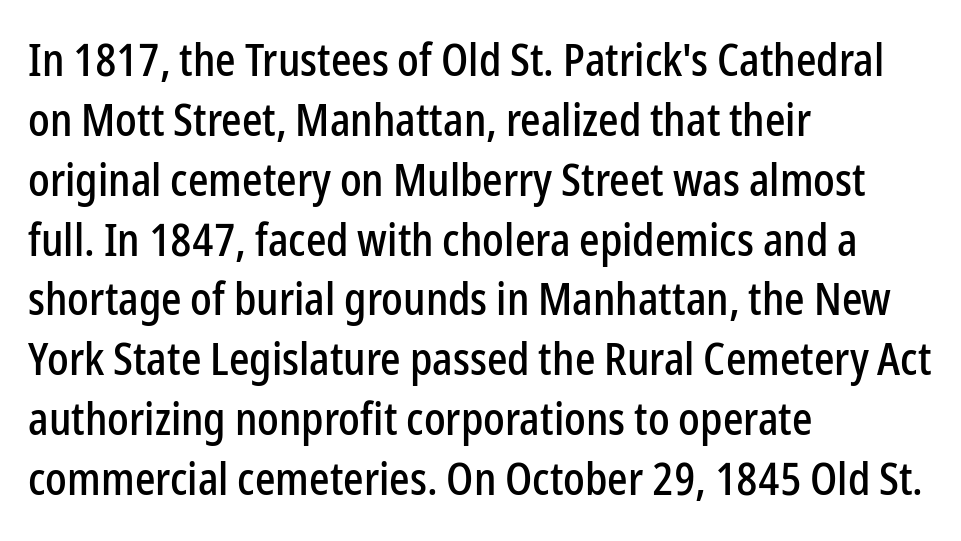
Q: Is the text italic (slanted)? A: No, it is upright.
Q: Is the typeface a serif or a sans-serif typeface? A: Sans-serif.
Q: Is the text underlined? A: No.
Q: How is the paragraph aligned? A: Left-aligned.
Q: Is the spacing between letters normal or unusually wide? A: Normal.
Q: Is the spacing between lines tight, normal or loose? A: Normal.
Q: Width (condensed, normal, or wide)? A: Condensed.
Q: Stroke contrast? A: Low.
Q: x-height? A: Medium.
Q: Monospaced? A: No.
